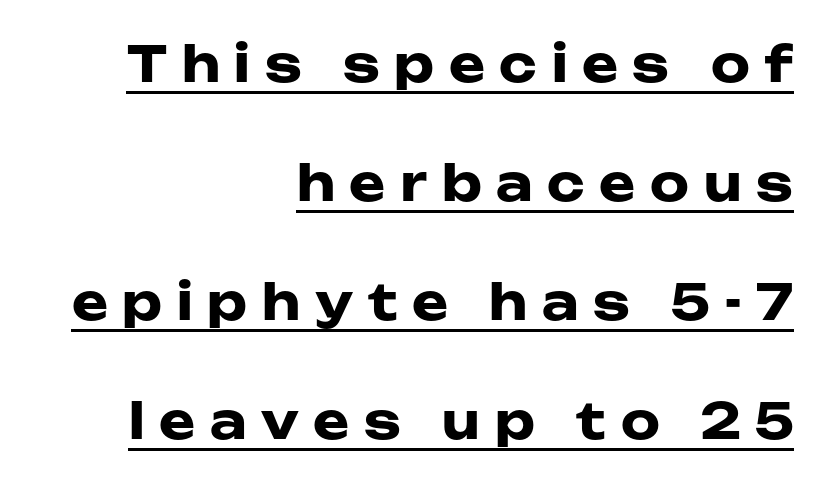
Q: Is the text bold? A: Yes.
Q: Is the text italic (slanted)? A: No, it is upright.
Q: Is the typeface a serif or a sans-serif typeface? A: Sans-serif.
Q: Is the text underlined? A: Yes.
Q: How is the paragraph aligned? A: Right-aligned.
Q: Is the spacing between letters normal or unusually wide? A: Unusually wide.
Q: Is the spacing between lines tight, normal or loose? A: Loose.
Q: Width (condensed, normal, or wide)? A: Wide.
Q: Stroke contrast? A: Low.
Q: x-height? A: Medium.
Q: Monospaced? A: No.
